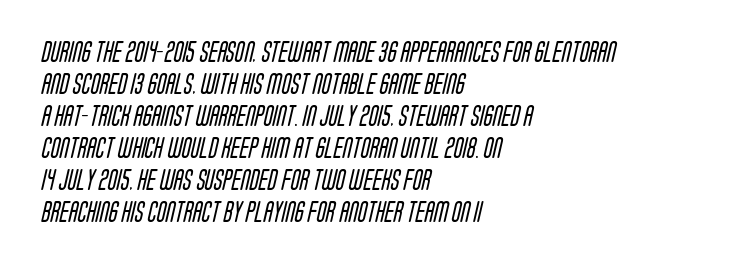
{"bold": "no", "underline": "no", "align": "left", "line_spacing": "normal", "line_spacing_ratio": 1.52, "letter_spacing": "normal", "letter_spacing_em": 0.0, "glyph_px": 21}
